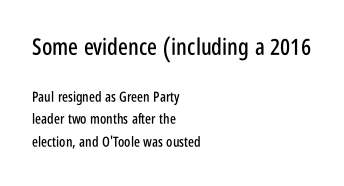
The image shows 23 px text type, upright; set left-aligned, normal line spacing (1.62x), normal letter spacing, not underlined; the first (top) block is 1.64x larger.
